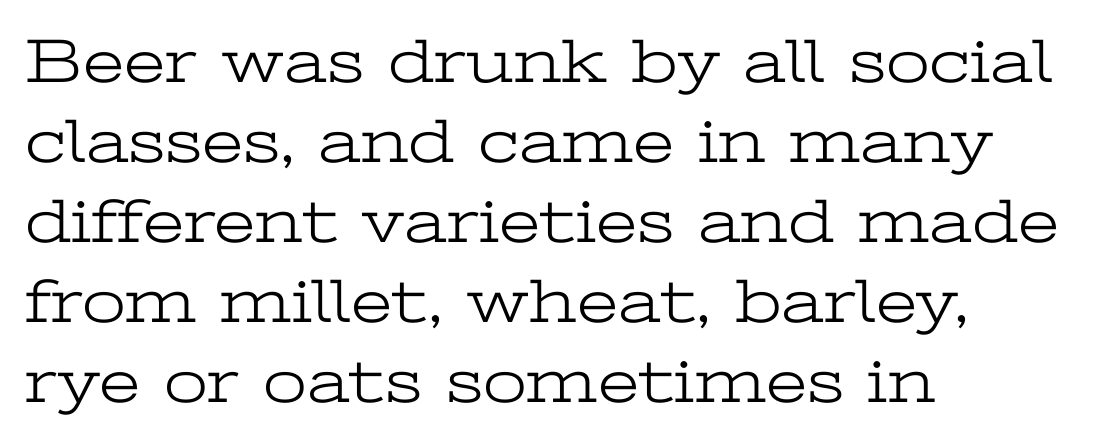
The image shows 63 px light, wide serif type, upright; set left-aligned, normal line spacing (1.27x), normal letter spacing, not underlined; low stroke contrast and a medium x-height.
